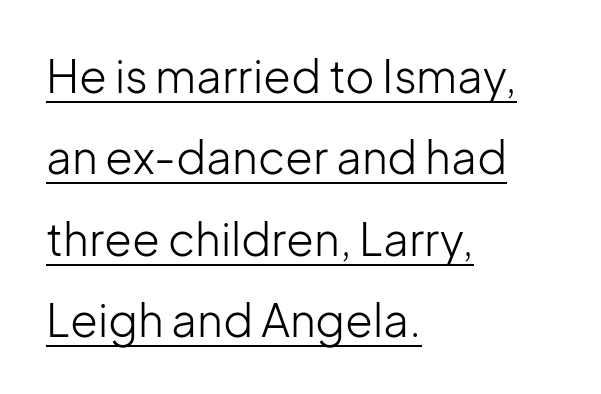
The letters advance in unequal steps, a hallmark of proportional type. No extra ink here — the face is not bold. The setting favours the left margin, as ordinary paragraphs usually do. Does a line run under the words? Yes, clearly. Inter-character spacing is left at the font's built-in metrics. Quick note: not italic, upright.
